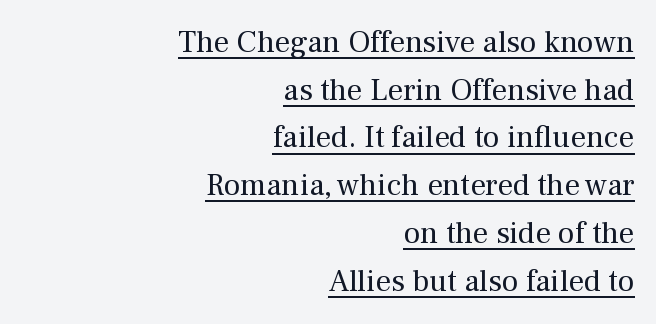
{"serif": "yes", "italic": "no", "bold": "no", "weight": "regular", "width": "normal", "stroke_contrast": "medium", "x_height": "medium", "monospaced": "no", "underline": "yes", "align": "right", "line_spacing": "normal", "line_spacing_ratio": 1.54, "letter_spacing": "normal", "letter_spacing_em": 0.0, "glyph_px": 31}
